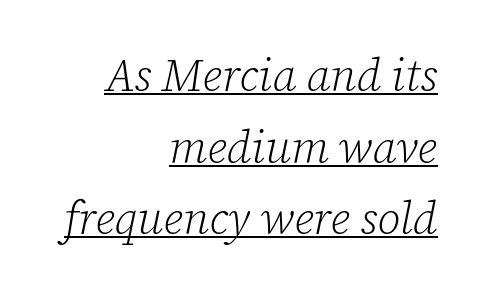
The lines are quadded right. Rendered with sloped, italic letterforms. Short note: letters normally spaced. The line-height multiplier appears to be the usual default. You could not count columns in this text — the font is proportionally spaced. Letterform terminals end in serifs throughout the passage.
